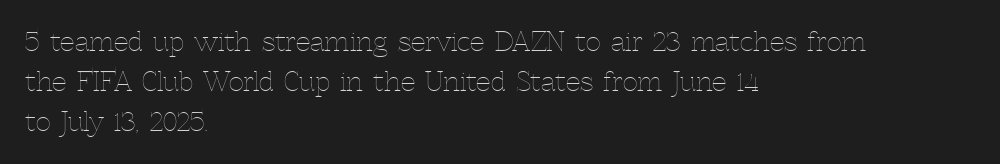
Nobody touched the tracking dial on this one. Line starts are locked; line ends wander. The block of text has a typical density, with ordinary space between rows. The glyphs are unaccompanied by any horizontal stroke below them. Notice how the stems are strictly vertical — no italics here. These glyphs show unthickened strokes, regular width or finer.
